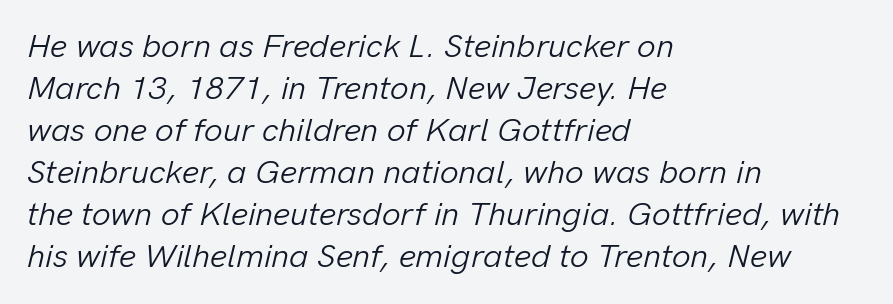
Weight class: somewhere from thin through regular. Leading matches the norm, producing a regular column. Casual observation: everything's shoved over to the left. Here the designer chose a conventional face with non-uniform glyph widths.
